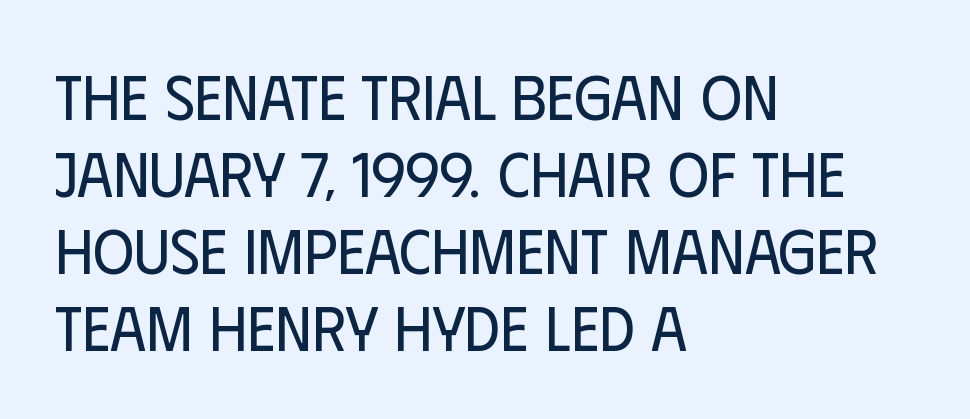
{"serif": "no", "italic": "no", "bold": "no", "weight": "regular", "width": "condensed", "stroke_contrast": "low", "x_height": "large", "monospaced": "no", "underline": "no", "align": "left", "line_spacing_ratio": 1.22, "letter_spacing": "normal", "letter_spacing_em": 0.0, "glyph_px": 63}
